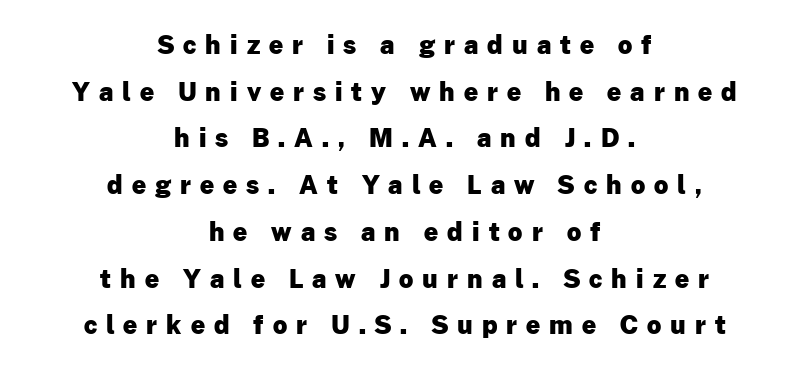
Q: Is the text bold? A: Yes.
Q: Is the text italic (slanted)? A: No, it is upright.
Q: Is the text underlined? A: No.
Q: How is the paragraph aligned? A: Centered.
Q: Is the spacing between letters normal or unusually wide? A: Unusually wide.
